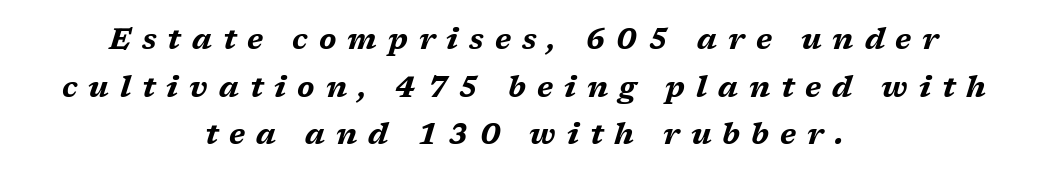
{"italic": "yes", "lean": "right", "slant_degrees": 17, "bold": "yes", "weight": "bold", "width": "wide", "stroke_contrast": "medium", "x_height": "medium", "monospaced": "no", "underline": "no", "align": "center", "line_spacing": "normal", "line_spacing_ratio": 1.64, "letter_spacing": "wide", "letter_spacing_em": 0.38, "glyph_px": 29}
